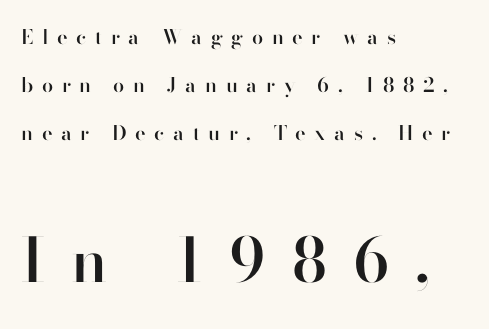
{"serif": "no", "italic": "no", "bold": "semi", "weight": "semibold", "width": "normal", "stroke_contrast": "high", "x_height": "small", "monospaced": "no", "underline": "no", "align": "left", "line_spacing": "loose", "line_spacing_ratio": 2.39, "letter_spacing": "wide", "letter_spacing_em": 0.43, "larger_block": "second", "size_ratio": 3.05, "glyph_px": 61}
